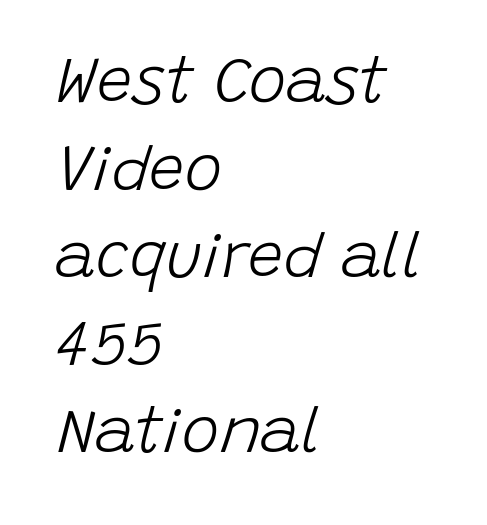
Q: Is the text bold? A: No.
Q: Is the text italic (slanted)? A: Yes, it leans right by about 15 degrees.
Q: Is the text underlined? A: No.
Q: How is the paragraph aligned? A: Left-aligned.
Q: Is the spacing between letters normal or unusually wide? A: Normal.
Q: Is the spacing between lines tight, normal or loose? A: Normal.
Q: Width (condensed, normal, or wide)? A: Normal.
Q: Stroke contrast? A: Low.
Q: x-height? A: Large.
Q: Monospaced? A: No.
